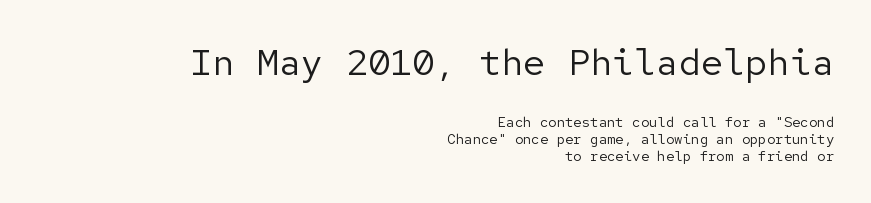
{"serif": "no", "italic": "no", "bold": "no", "weight": "regular", "width": "normal", "stroke_contrast": "low", "x_height": "medium", "underline": "no", "align": "right", "line_spacing_ratio": 1.22, "letter_spacing": "normal", "letter_spacing_em": 0.0, "larger_block": "first", "size_ratio": 2.64, "glyph_px": 37}
